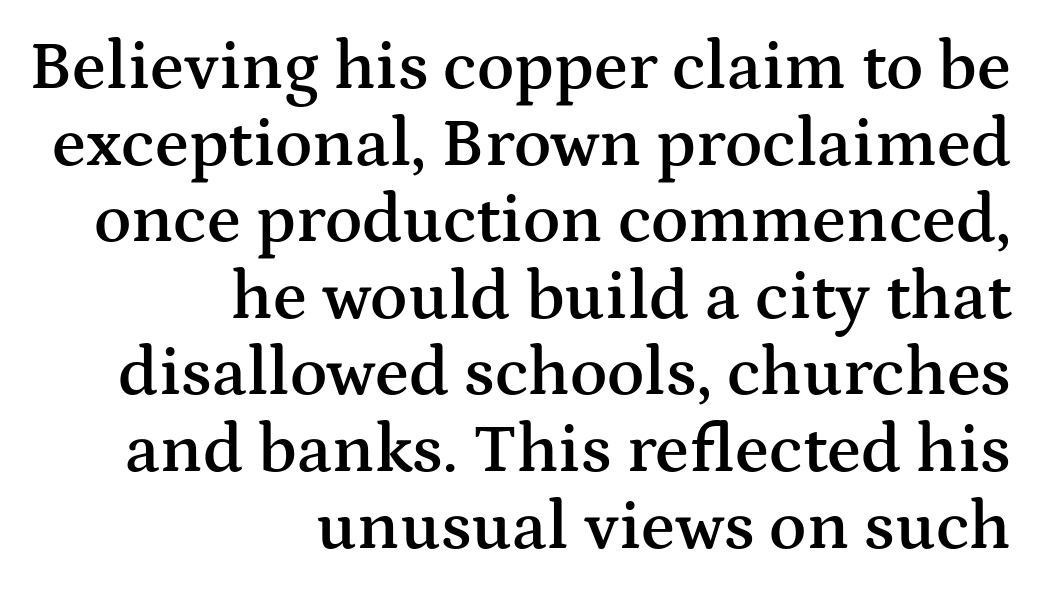
The image shows 69 px semibold, wide serif type, upright; set right-aligned, tight line spacing (1.11x), normal letter spacing, not underlined; medium stroke contrast and a medium x-height.
